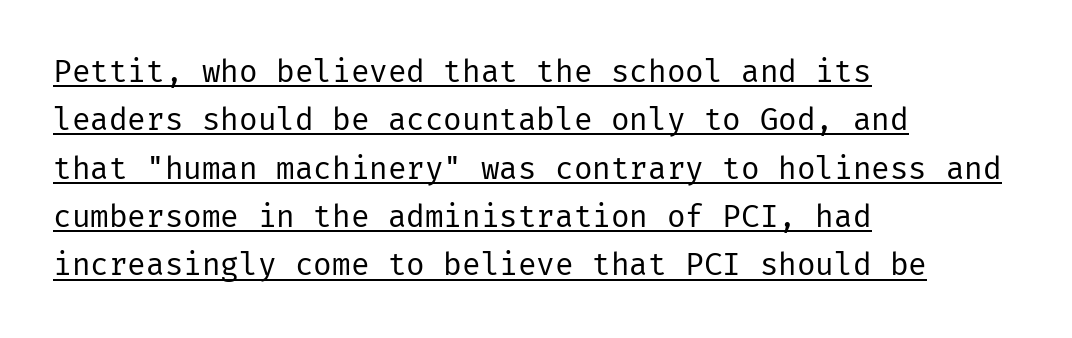
{"serif": "no", "italic": "no", "bold": "no", "weight": "regular", "width": "normal", "stroke_contrast": "low", "x_height": "medium", "underline": "yes", "align": "left", "line_spacing": "normal", "line_spacing_ratio": 1.56, "letter_spacing": "normal", "letter_spacing_em": 0.0, "glyph_px": 31}
